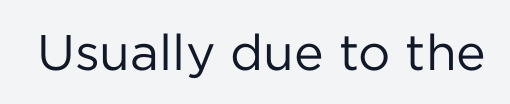
The image shows 50 px regular-weight sans-serif type, upright; set normal letter spacing, not underlined; low stroke contrast and a medium x-height.
